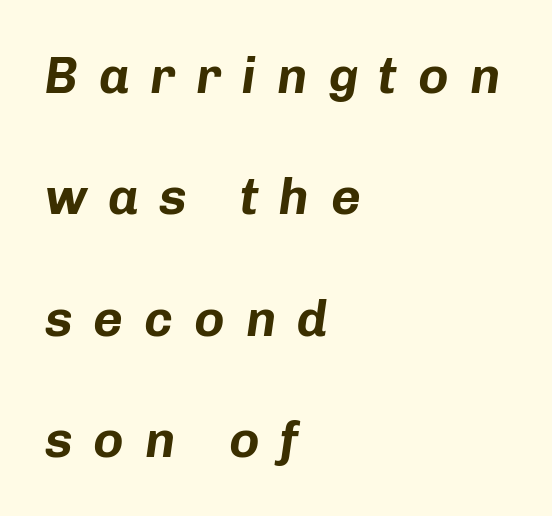
{"italic": "yes", "lean": "right", "slant_degrees": 8, "bold": "yes", "weight": "bold", "width": "normal", "stroke_contrast": "low", "x_height": "medium", "monospaced": "no", "underline": "no", "align": "left", "line_spacing": "loose", "line_spacing_ratio": 2.38, "letter_spacing": "wide", "letter_spacing_em": 0.41, "glyph_px": 51}
